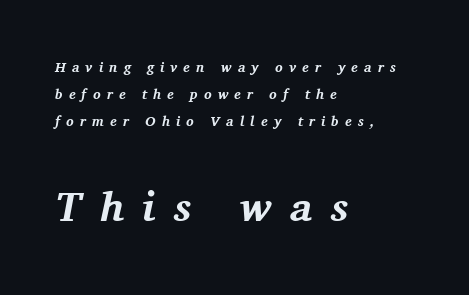
Q: Is the text bold? A: Yes.
Q: Is the text italic (slanted)? A: Yes, it leans right by about 11 degrees.
Q: Is the typeface a serif or a sans-serif typeface? A: Serif.
Q: Is the text underlined? A: No.
Q: How is the paragraph aligned? A: Left-aligned.
Q: Is the spacing between letters normal or unusually wide? A: Unusually wide.
Q: Is the spacing between lines tight, normal or loose? A: Loose.
Q: Which block of text is set in a larger size, the first (top) or the second (bottom)? A: The second (bottom) one.
Q: Width (condensed, normal, or wide)? A: Normal.
Q: Stroke contrast? A: Medium.
Q: x-height? A: Medium.
Q: Monospaced? A: No.
